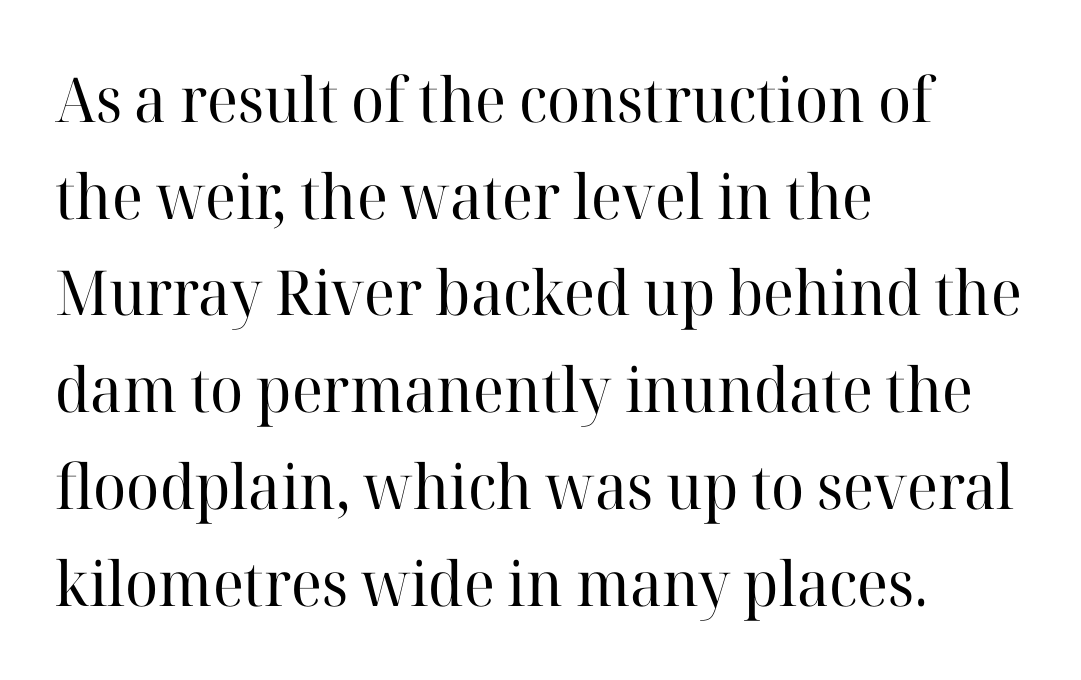
This sample is left-justified, so line endings fall wherever the words run out. Ascenders rise straight up at ninety degrees. What stands out about the letter spacing? Nothing — it is the standard amount. The font is comparable to plain body text, perhaps lighter. Nobody drew a line under any word here. Varying glyph widths throughout — classic text-font behaviour.
